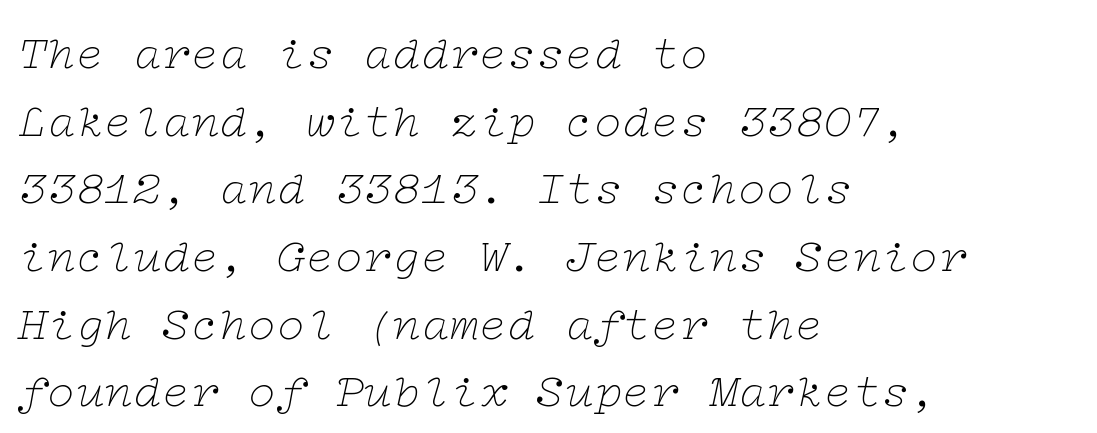
In terms of letterspacing, this is plain default setting. The passage shown stacks its lines at a standard gap. The characters are drawn with everyday or finer stroke widths. Lines of text with bare space underneath. If you drew a line through each stem, it would be angled. The letters carry serifs — small finishing strokes at the ends of their stems.
